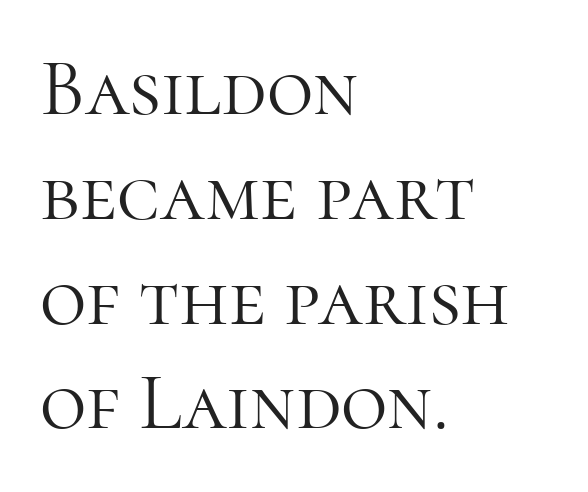
Descenders are the only things crossing below the line. The letters advance in unequal steps, a hallmark of proportional type. Horizontally, the lines are justified to the leading edge only. Italic? Not at all — the glyphs are vertical.
